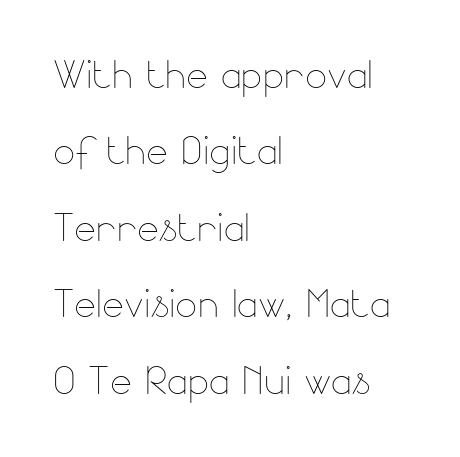
Nothing heavy about these letters — not bold at all. Look at the tracking — it's just the regular setting, nothing added. Summary of vertical rhythm: regular, with standard interline spacing. This is the regular roman posture of the typeface.
